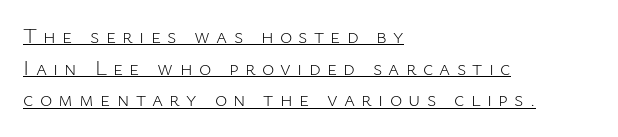
The image shows 21 px text type, upright; set left-aligned, normal line spacing (1.51x), unusually wide letter spacing (+0.3 em), underlined.
